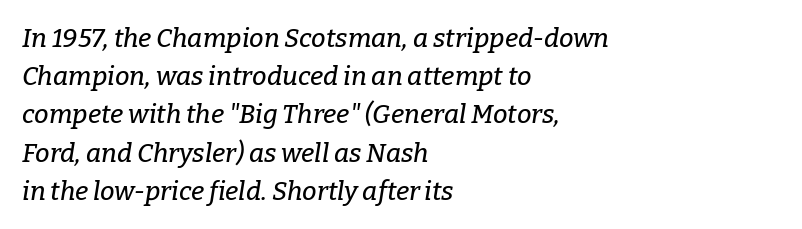
{"italic": "yes", "lean": "right", "slant_degrees": 9, "underline": "no", "align": "left", "line_spacing": "normal", "line_spacing_ratio": 1.47, "letter_spacing": "normal", "letter_spacing_em": 0.0, "glyph_px": 26}
